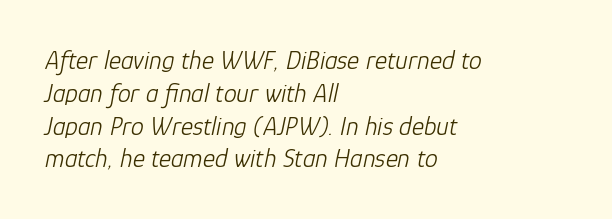
Would a proofreader flag this as italicized? Yes. Tracking value appears to be zero — textbook default spacing. The leading is moderate, giving the passage an even texture. These lines are set flush left with a ragged right edge.
